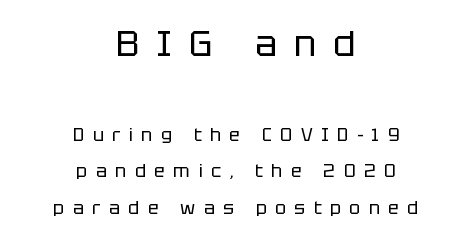
The image shows 36 px regular-weight sans-serif type, upright; set centered, loose line spacing (2.05x), unusually wide letter spacing (+0.47 em), not underlined; the first (top) block is 2.0x larger; low stroke contrast and a large x-height.
